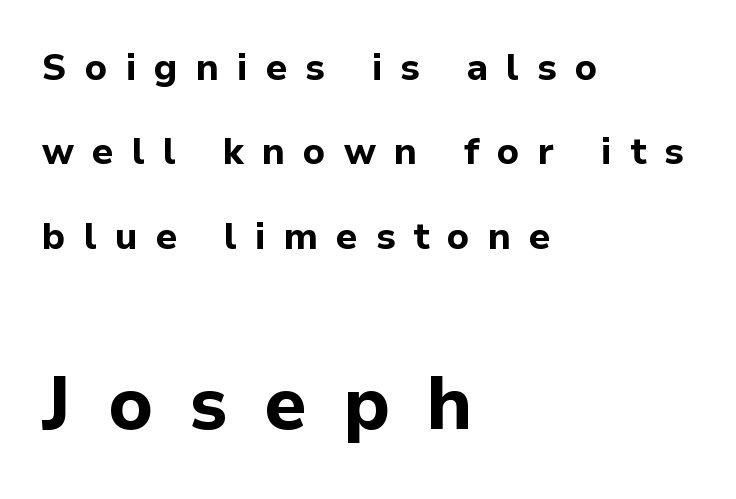
Q: Is the text bold? A: Yes.
Q: Is the text italic (slanted)? A: No, it is upright.
Q: Is the typeface a serif or a sans-serif typeface? A: Sans-serif.
Q: Is the text underlined? A: No.
Q: How is the paragraph aligned? A: Left-aligned.
Q: Is the spacing between letters normal or unusually wide? A: Unusually wide.
Q: Is the spacing between lines tight, normal or loose? A: Loose.
Q: Which block of text is set in a larger size, the first (top) or the second (bottom)? A: The second (bottom) one.
Q: Width (condensed, normal, or wide)? A: Normal.
Q: Stroke contrast? A: Low.
Q: x-height? A: Medium.
Q: Monospaced? A: No.
